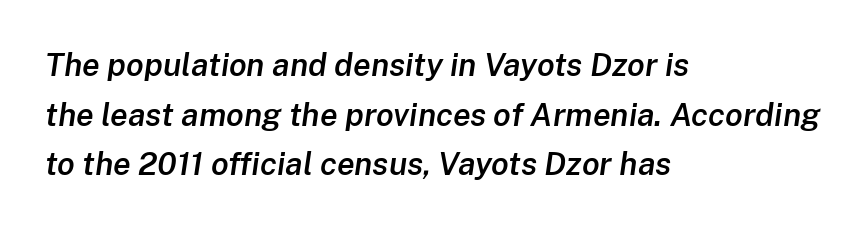
The image shows 32 px semibold type, italic (leaning right); set left-aligned, normal line spacing (1.55x), normal letter spacing, not underlined; low stroke contrast and a medium x-height.
